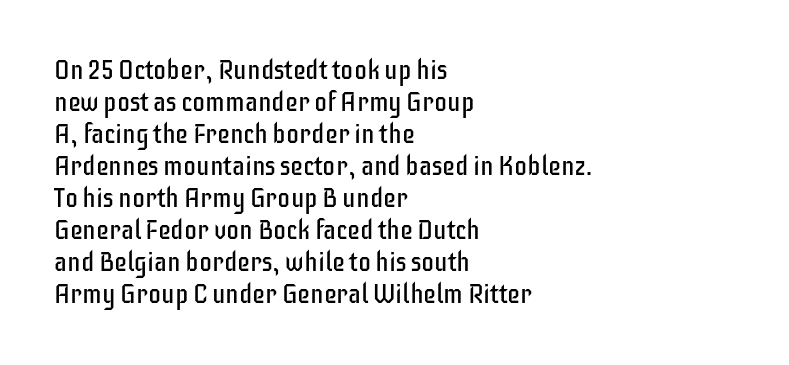
The image shows 26 px text type, upright; set left-aligned, line spacing 1.23x, normal letter spacing, not underlined.
